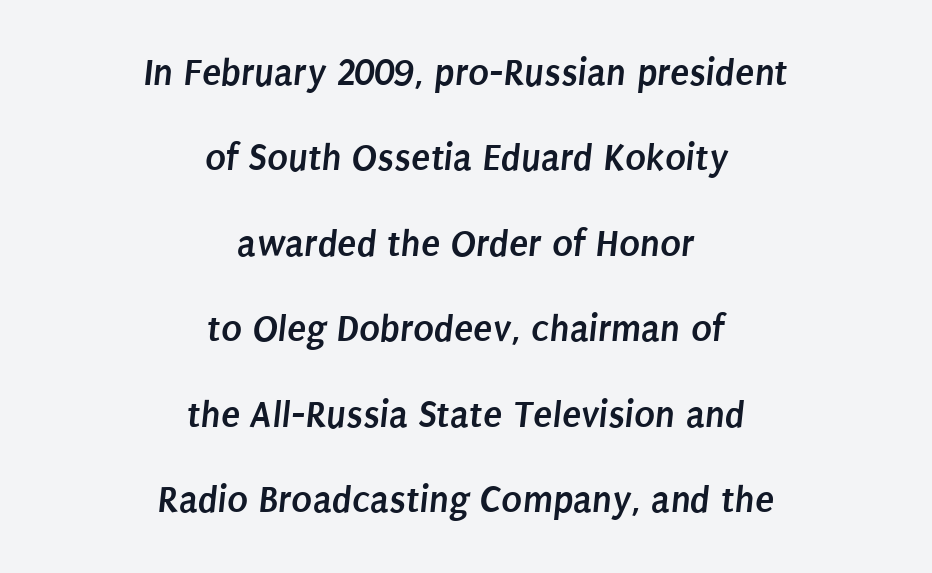
{"serif": "no", "bold": "yes", "weight": "semibold", "width": "condensed", "stroke_contrast": "low", "x_height": "large", "monospaced": "no", "underline": "no", "align": "center", "line_spacing": "loose", "line_spacing_ratio": 2.19, "letter_spacing": "normal", "letter_spacing_em": 0.0, "glyph_px": 39}
